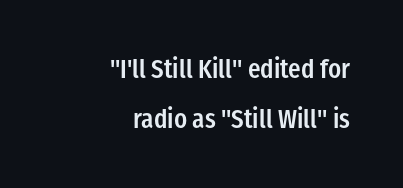
Q: Is the text bold? A: Semi-bold.
Q: Is the text italic (slanted)? A: No, it is upright.
Q: Is the text underlined? A: No.
Q: How is the paragraph aligned? A: Right-aligned.
Q: Is the spacing between letters normal or unusually wide? A: Normal.
Q: Is the spacing between lines tight, normal or loose? A: Loose.
